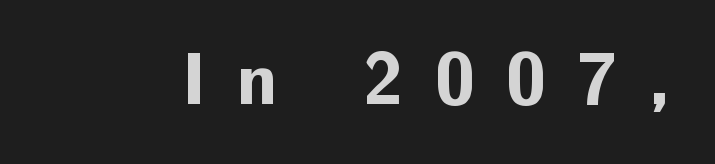
The image shows 73 px bold sans-serif type, upright; set unusually wide letter spacing (+0.42 em), not underlined; low stroke contrast and a medium x-height.
